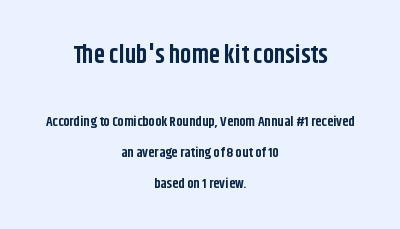
{"italic": "no", "bold": "yes", "underline": "no", "align": "center", "line_spacing": "loose", "line_spacing_ratio": 2.2, "letter_spacing": "normal", "letter_spacing_em": 0.0, "larger_block": "first", "size_ratio": 1.79, "glyph_px": 25}
